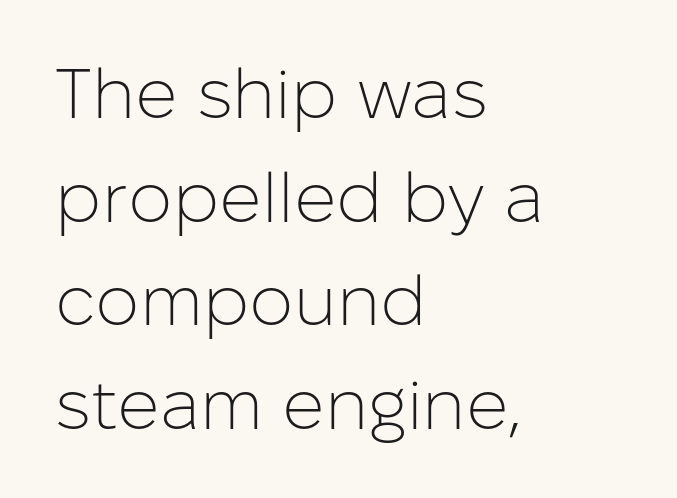
The image shows 70 px light sans-serif type, upright; set left-aligned, normal line spacing (1.48x), normal letter spacing, not underlined; low stroke contrast and a medium x-height.
